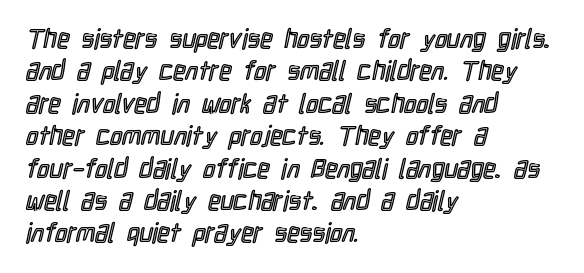
The image shows 27 px text type; set left-aligned, line spacing 1.2x, normal letter spacing, not underlined.
